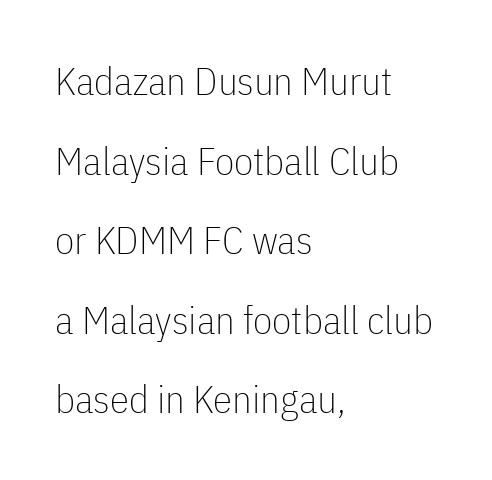
The image shows 39 px thin, condensed sans-serif type, upright; set left-aligned, loose line spacing (2.04x), normal letter spacing, not underlined; low stroke contrast and a medium x-height.
